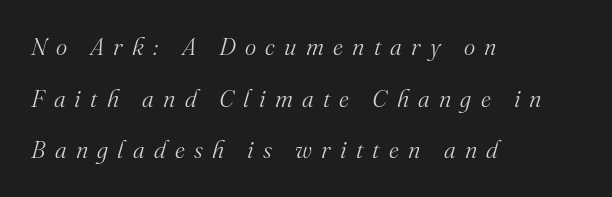
Q: Is the text bold? A: No.
Q: Is the text italic (slanted)? A: Yes, it leans right by about 16 degrees.
Q: Is the text underlined? A: No.
Q: How is the paragraph aligned? A: Left-aligned.
Q: Is the spacing between letters normal or unusually wide? A: Unusually wide.
Q: Is the spacing between lines tight, normal or loose? A: Loose.
